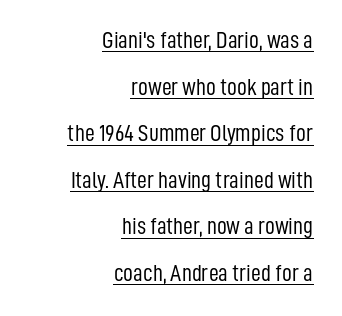
Ink coverage per letter is moderate at most. The rag falls on the left side of this text block. Each word holds together tightly as a unit, with standard inter-letter gaps. Regarding leading, the lines here are spaced well apart.
